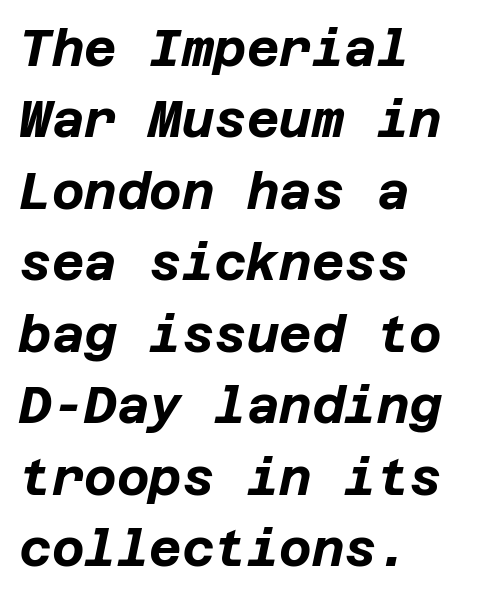
A classic flush-left, rag-right setting is used for this passage. As a designer I'd log this as weight 700, bold. Style check: oblique. The passage shown stacks its lines at a standard gap. In terms of letterspacing, this is plain default setting.
